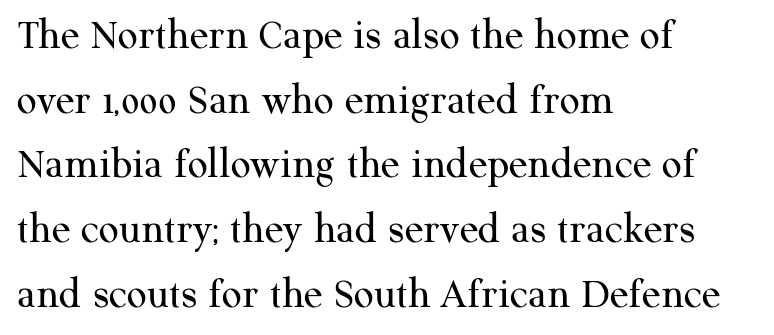
Q: Is the text bold? A: No.
Q: Is the text italic (slanted)? A: No, it is upright.
Q: Is the typeface a serif or a sans-serif typeface? A: Serif.
Q: Is the text underlined? A: No.
Q: How is the paragraph aligned? A: Left-aligned.
Q: Is the spacing between letters normal or unusually wide? A: Normal.
Q: Is the spacing between lines tight, normal or loose? A: Normal.
Q: Width (condensed, normal, or wide)? A: Normal.
Q: Stroke contrast? A: Medium.
Q: x-height? A: Medium.
Q: Monospaced? A: No.
